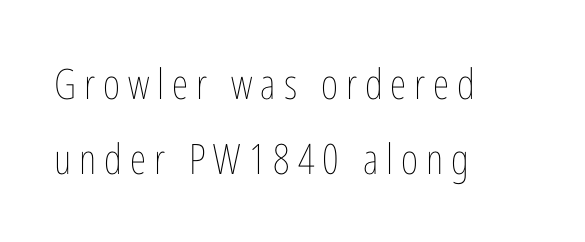
The image shows 42 px thin, condensed type, upright; set left-aligned, line spacing 1.79x, not underlined; low stroke contrast and a medium x-height.
